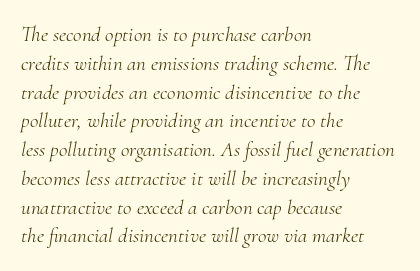
The image shows 21 px text type, italic (leaning right); set left-aligned, normal line spacing (1.37x), normal letter spacing, not underlined.
